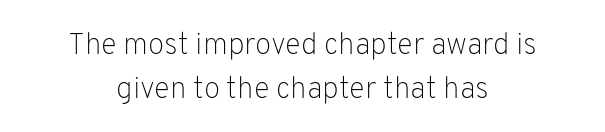
{"serif": "no", "italic": "no", "bold": "no", "weight": "light", "width": "normal", "stroke_contrast": "low", "x_height": "medium", "monospaced": "no", "underline": "no", "align": "center", "line_spacing": "normal", "line_spacing_ratio": 1.47, "letter_spacing": "normal", "letter_spacing_em": 0.0, "glyph_px": 30}
